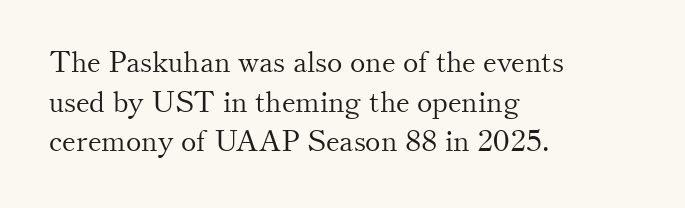
The image shows 29 px light serif type, upright; set left-aligned, normal line spacing (1.37x), normal letter spacing, not underlined; medium stroke contrast and a small x-height.
